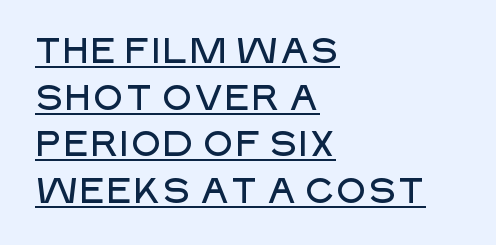
{"serif": "no", "italic": "no", "width": "normal", "stroke_contrast": "low", "x_height": "large", "monospaced": "no", "underline": "yes", "align": "left", "line_spacing": "normal", "line_spacing_ratio": 1.33, "letter_spacing": "normal", "letter_spacing_em": 0.0, "glyph_px": 35}
